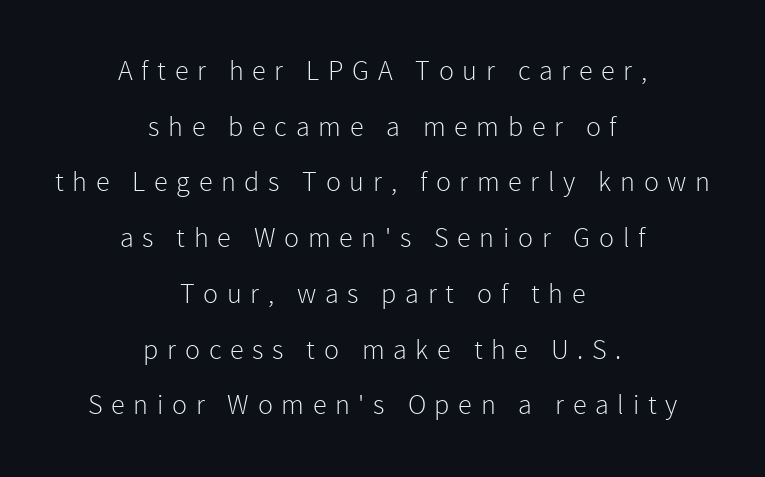
Q: Is the text bold? A: No.
Q: Is the text italic (slanted)? A: No, it is upright.
Q: Is the typeface a serif or a sans-serif typeface? A: Sans-serif.
Q: Is the text underlined? A: No.
Q: How is the paragraph aligned? A: Centered.
Q: Is the spacing between letters normal or unusually wide? A: Unusually wide.
Q: Is the spacing between lines tight, normal or loose? A: Loose.
Q: Width (condensed, normal, or wide)? A: Normal.
Q: Stroke contrast? A: Low.
Q: x-height? A: Medium.
Q: Monospaced? A: No.
